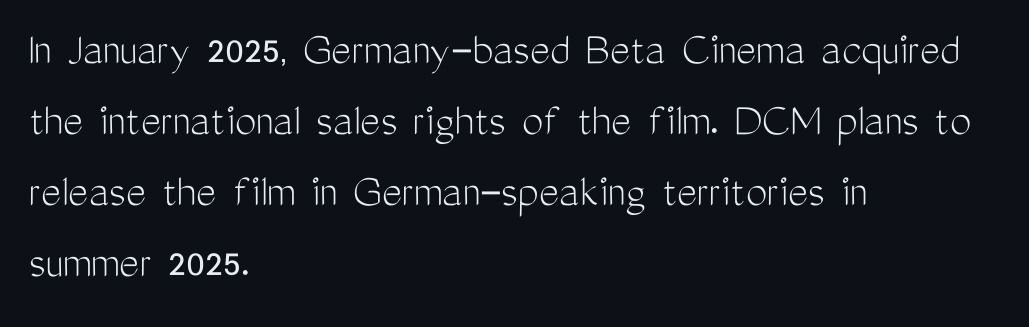
Q: Is the text bold? A: No.
Q: Is the text italic (slanted)? A: No, it is upright.
Q: Is the typeface a serif or a sans-serif typeface? A: Sans-serif.
Q: Is the text underlined? A: No.
Q: How is the paragraph aligned? A: Left-aligned.
Q: Is the spacing between letters normal or unusually wide? A: Normal.
Q: Is the spacing between lines tight, normal or loose? A: Normal.
Q: Width (condensed, normal, or wide)? A: Condensed.
Q: Stroke contrast? A: Medium.
Q: x-height? A: Medium.
Q: Monospaced? A: No.
